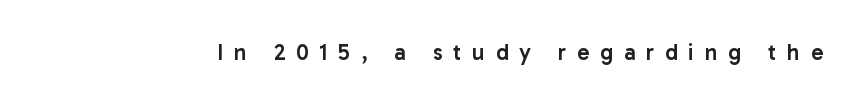
{"italic": "no", "bold": "semi", "underline": "no", "letter_spacing": "wide", "letter_spacing_em": 0.46, "glyph_px": 23}
